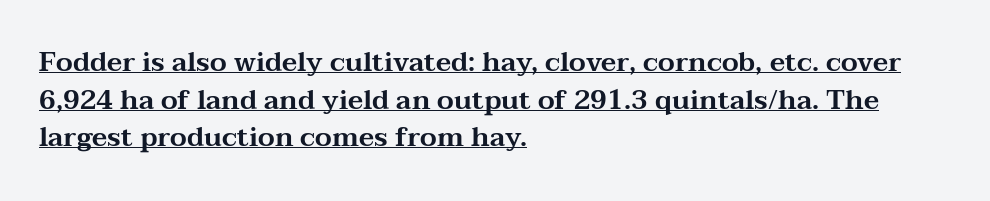
Q: Is the text italic (slanted)? A: No, it is upright.
Q: Is the text underlined? A: Yes.
Q: How is the paragraph aligned? A: Left-aligned.
Q: Is the spacing between letters normal or unusually wide? A: Normal.
Q: Is the spacing between lines tight, normal or loose? A: Normal.
